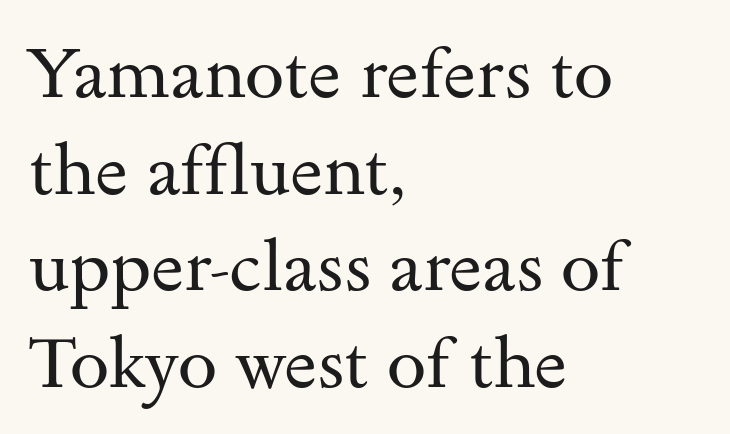
Q: Is the text bold? A: No.
Q: Is the text italic (slanted)? A: No, it is upright.
Q: Is the typeface a serif or a sans-serif typeface? A: Serif.
Q: Is the text underlined? A: No.
Q: How is the paragraph aligned? A: Left-aligned.
Q: Is the spacing between letters normal or unusually wide? A: Normal.
Q: Is the spacing between lines tight, normal or loose? A: Normal.
Q: Width (condensed, normal, or wide)? A: Wide.
Q: Stroke contrast? A: Medium.
Q: x-height? A: Small.
Q: Monospaced? A: No.
